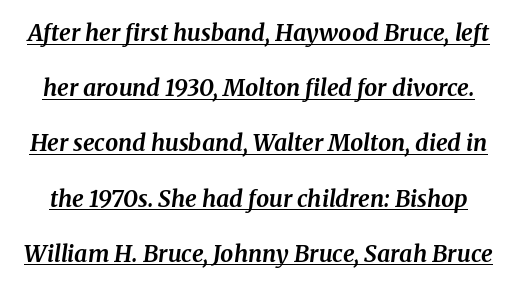
The sample's only ornament is a line tracing under the words. Quick note: italic. Honestly, the letter spacing is just normal — you wouldn't notice it. Plenty of ink on the page — the face is bold. Quick note: interline space is abundant.
